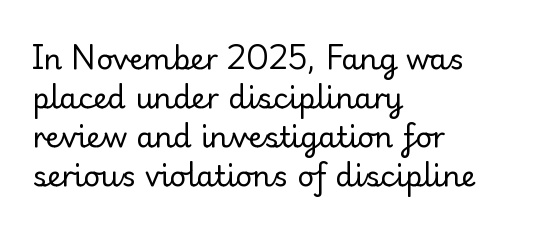
Q: Is the text bold? A: No.
Q: Is the text italic (slanted)? A: No, it is upright.
Q: Is the typeface a serif or a sans-serif typeface? A: Serif.
Q: Is the text underlined? A: No.
Q: How is the paragraph aligned? A: Left-aligned.
Q: Is the spacing between letters normal or unusually wide? A: Normal.
Q: Is the spacing between lines tight, normal or loose? A: Normal.
Q: Width (condensed, normal, or wide)? A: Normal.
Q: Stroke contrast? A: Low.
Q: x-height? A: Small.
Q: Monospaced? A: No.
